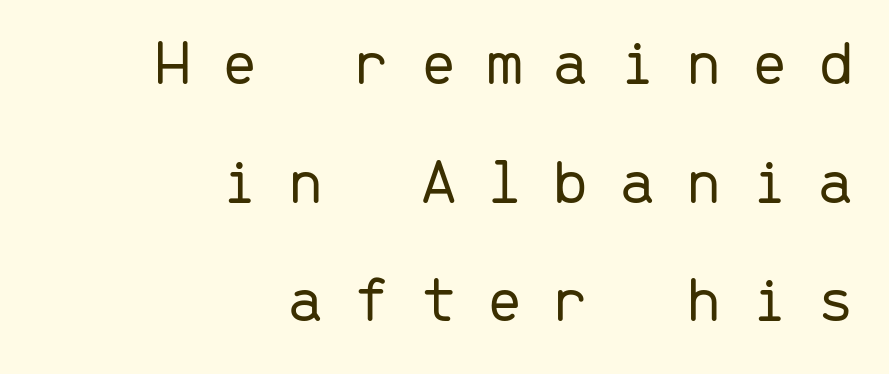
{"serif": "no", "italic": "no", "bold": "no", "weight": "light", "width": "normal", "stroke_contrast": "low", "x_height": "medium", "monospaced": "yes", "underline": "no", "align": "right", "line_spacing_ratio": 1.77, "letter_spacing": "wide", "letter_spacing_em": 0.43, "glyph_px": 67}
